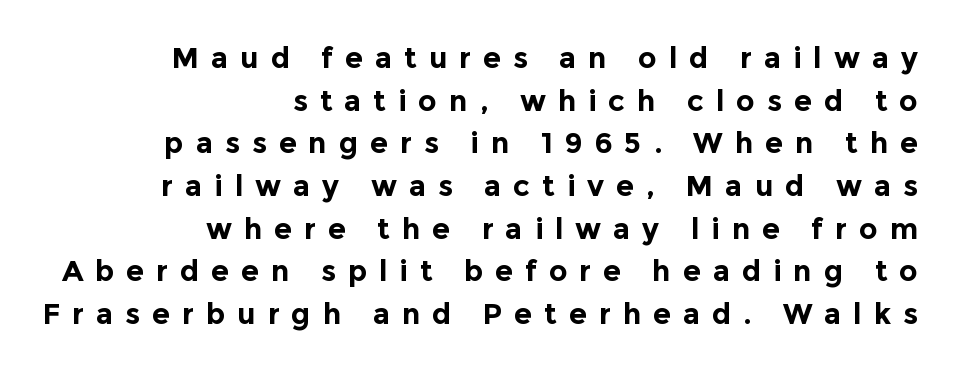
These lines have a slow, spaced-out rhythm from letter to letter. A bare baseline throughout the passage. Normally led — the rows are evenly, conventionally spaced. Unlike italic type, these characters show no tilt at all. Serifs: no, the terminals of the letterforms are clean. The compositor pushed each line to the right boundary.
